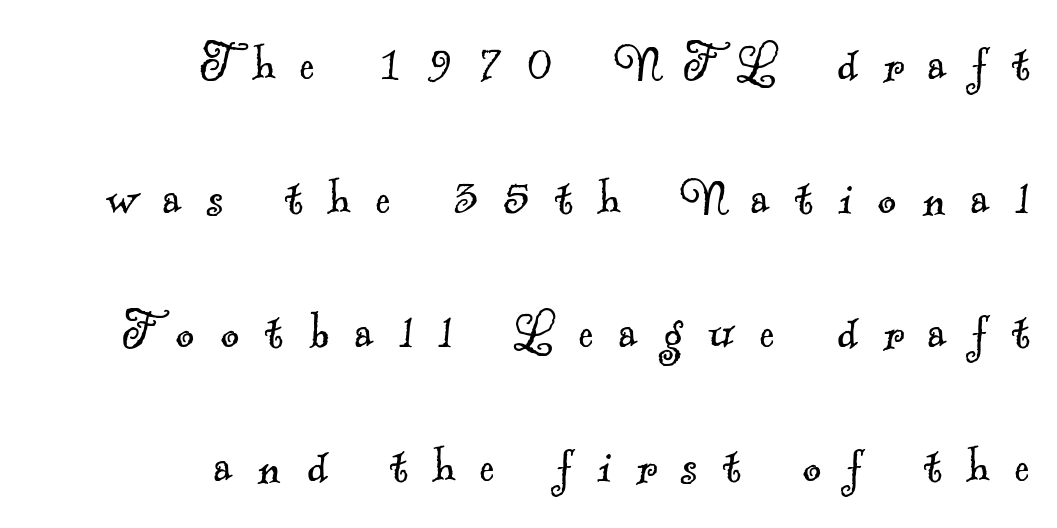
Q: Is the text bold? A: No.
Q: Is the typeface a serif or a sans-serif typeface? A: Serif.
Q: Is the text underlined? A: No.
Q: How is the paragraph aligned? A: Right-aligned.
Q: Is the spacing between letters normal or unusually wide? A: Unusually wide.
Q: Is the spacing between lines tight, normal or loose? A: Loose.
Q: Width (condensed, normal, or wide)? A: Normal.
Q: x-height? A: Small.
Q: Monospaced? A: No.
